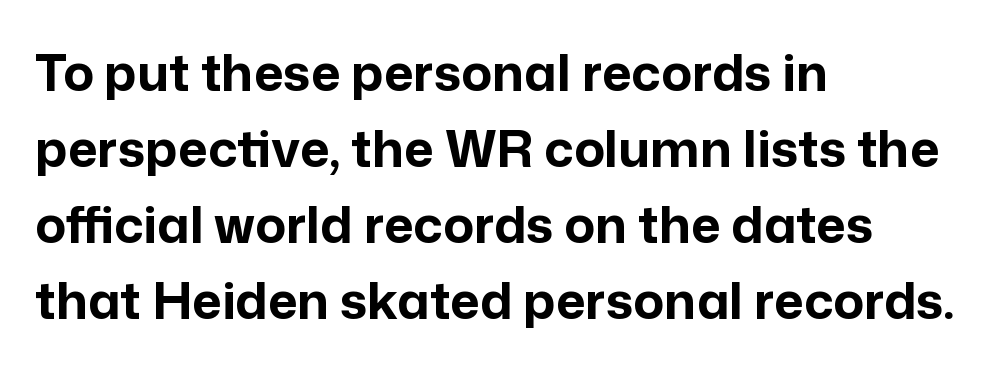
{"serif": "no", "italic": "no", "bold": "yes", "weight": "bold", "width": "normal", "stroke_contrast": "low", "x_height": "medium", "monospaced": "no", "underline": "no", "align": "left", "line_spacing": "normal", "line_spacing_ratio": 1.49, "letter_spacing": "normal", "letter_spacing_em": 0.0, "glyph_px": 51}
